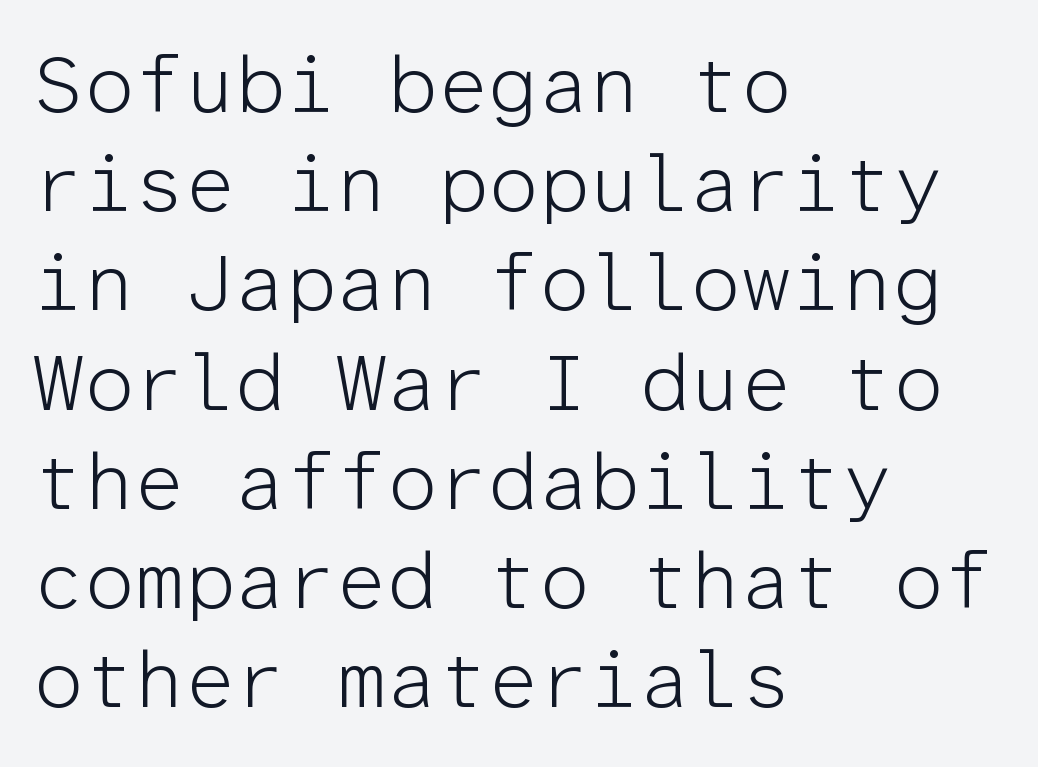
Q: Is the text bold? A: No.
Q: Is the text italic (slanted)? A: No, it is upright.
Q: Is the typeface a serif or a sans-serif typeface? A: Sans-serif.
Q: Is the text underlined? A: No.
Q: How is the paragraph aligned? A: Left-aligned.
Q: Is the spacing between letters normal or unusually wide? A: Normal.
Q: Width (condensed, normal, or wide)? A: Normal.
Q: Stroke contrast? A: Low.
Q: x-height? A: Medium.
Q: Monospaced? A: Yes.
